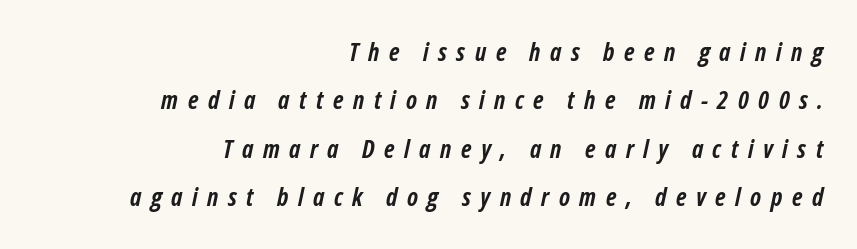
A clean baseline with only descenders dipping below it. Characters are canted at an angle relative to the baseline's perpendicular. How are the letters spaced? Widely, with obvious added tracking. These words are printed bold, with thick strokes throughout. The compositor pushed each line to the right boundary. A typesetter would call this leading open, well beyond the default.
